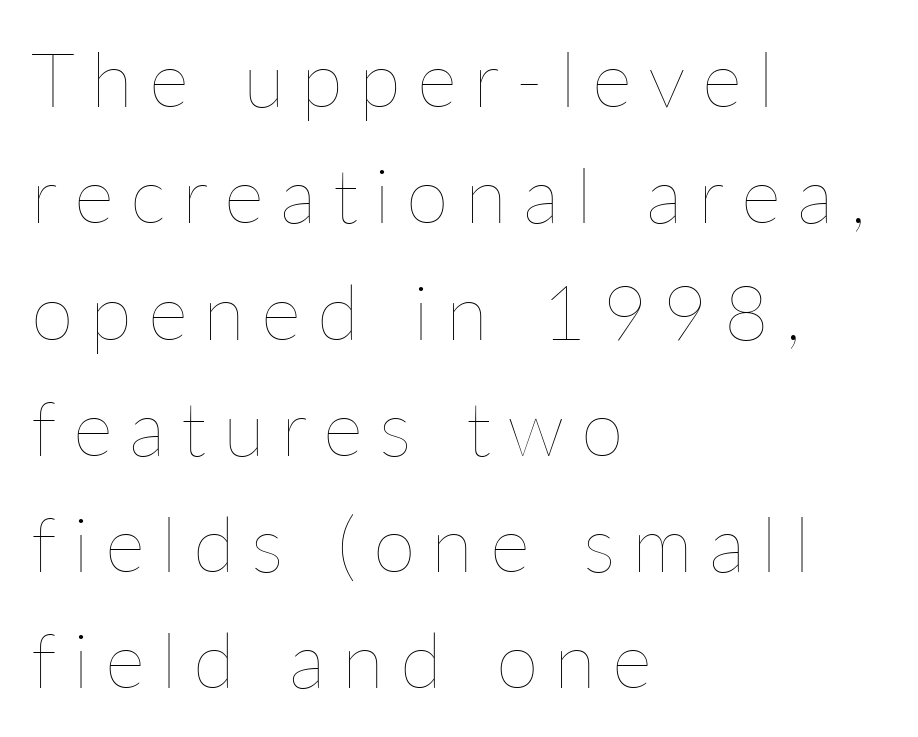
Q: Is the text bold? A: No.
Q: Is the text italic (slanted)? A: No, it is upright.
Q: Is the text underlined? A: No.
Q: How is the paragraph aligned? A: Left-aligned.
Q: Is the spacing between letters normal or unusually wide? A: Unusually wide.
Q: Is the spacing between lines tight, normal or loose? A: Normal.
Q: Width (condensed, normal, or wide)? A: Normal.
Q: Stroke contrast? A: Low.
Q: x-height? A: Medium.
Q: Monospaced? A: No.
